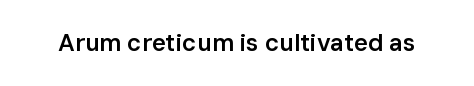
Q: Is the text bold? A: Semi-bold.
Q: Is the text italic (slanted)? A: No, it is upright.
Q: Is the text underlined? A: No.
Q: Is the spacing between letters normal or unusually wide? A: Normal.
